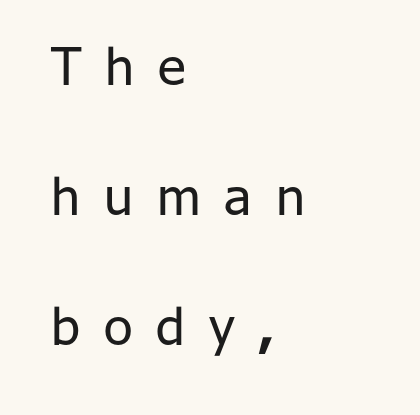
The weight would be labelled regular, book, light, or lighter still. Descenders are the only things crossing below the line. No italicization has been applied; the sample stays upright. Think of a printed novel: that variable character pitch is what you see here. Stroke terminals: plain, sans-serif. Words appear elongated and porous because spacing is wide.
